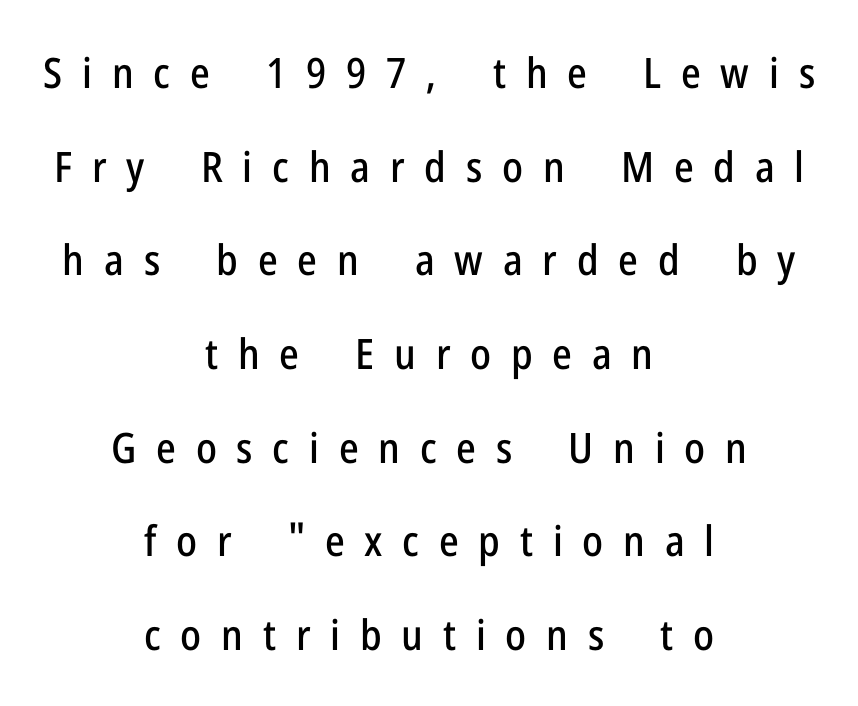
{"serif": "no", "italic": "no", "width": "condensed", "stroke_contrast": "low", "x_height": "medium", "monospaced": "no", "underline": "no", "align": "center", "line_spacing": "loose", "line_spacing_ratio": 2.23, "letter_spacing": "wide", "letter_spacing_em": 0.47, "glyph_px": 42}
